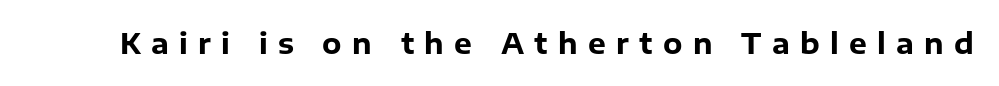
{"serif": "no", "italic": "no", "bold": "yes", "weight": "heavy", "width": "normal", "stroke_contrast": "low", "x_height": "medium", "monospaced": "no", "underline": "no", "letter_spacing": "wide", "letter_spacing_em": 0.37, "glyph_px": 28}
